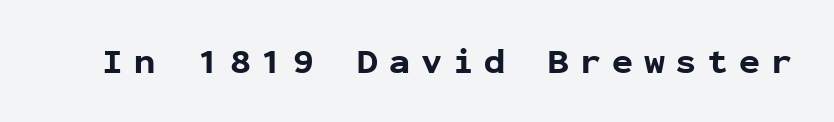
In terms of posture, this sample is upright. A full-strength bold gives these letters their thick strokes. The zone under the glyphs is completely vacant. Think of a typewriter: that constant character pitch is what you see here. To sum up the face: it is a sans, with no serifs. The tracking jumps out immediately: characters are airy and widely separated.
